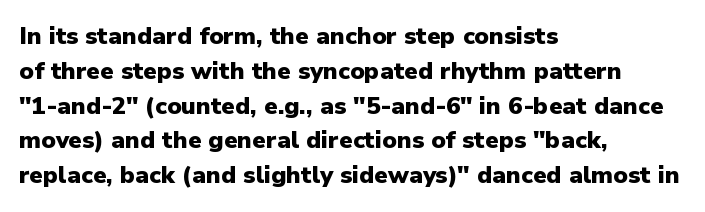
{"italic": "no", "bold": "yes", "underline": "no", "align": "left", "line_spacing": "normal", "line_spacing_ratio": 1.45, "letter_spacing": "normal", "letter_spacing_em": 0.0, "glyph_px": 24}
